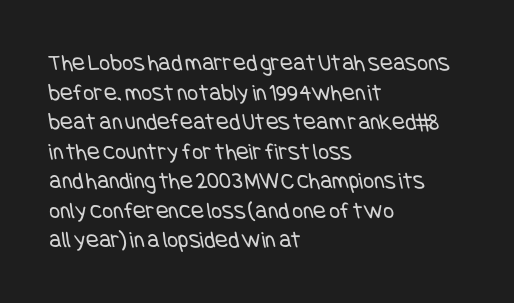
The strokes carry an ordinary text weight at most. Letter spacing: default. All the whitespace from short lines collects on the right. Anything drawn beneath the words? Only blank space.
